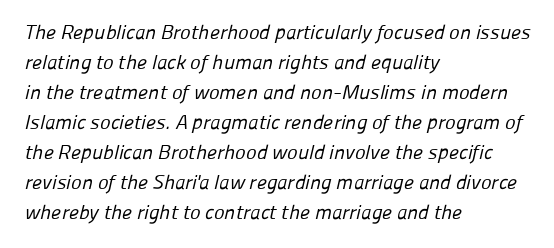
The image shows 20 px text type; set left-aligned, normal line spacing (1.5x), normal letter spacing, not underlined.
